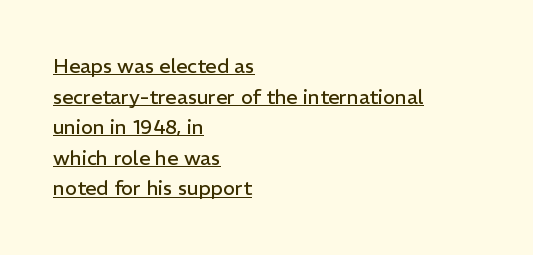
The image shows 20 px text type, upright; set left-aligned, normal line spacing (1.53x), normal letter spacing, underlined.
